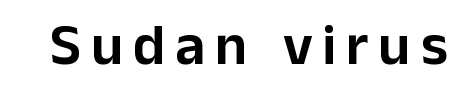
{"serif": "no", "italic": "no", "width": "normal", "stroke_contrast": "low", "x_height": "medium", "monospaced": "no", "underline": "no", "glyph_px": 58}
